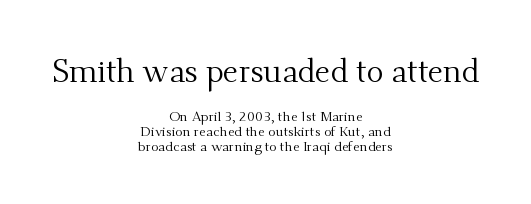
Q: Is the text bold? A: No.
Q: Is the text italic (slanted)? A: No, it is upright.
Q: Is the typeface a serif or a sans-serif typeface? A: Serif.
Q: Is the text underlined? A: No.
Q: How is the paragraph aligned? A: Centered.
Q: Is the spacing between letters normal or unusually wide? A: Normal.
Q: Is the spacing between lines tight, normal or loose? A: Tight.
Q: Which block of text is set in a larger size, the first (top) or the second (bottom)? A: The first (top) one.
Q: Width (condensed, normal, or wide)? A: Normal.
Q: Stroke contrast? A: Medium.
Q: x-height? A: Small.
Q: Monospaced? A: No.
